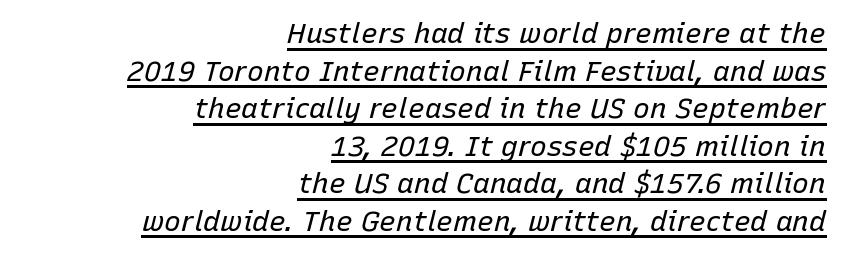
The passage shown has conventional tracking throughout. Does the lettering tilt? It does — this is italic. The letters advance in unequal steps, a hallmark of proportional type. Rows of type keep a routine distance in the vertical direction. The rag falls on the left side of this text block.
